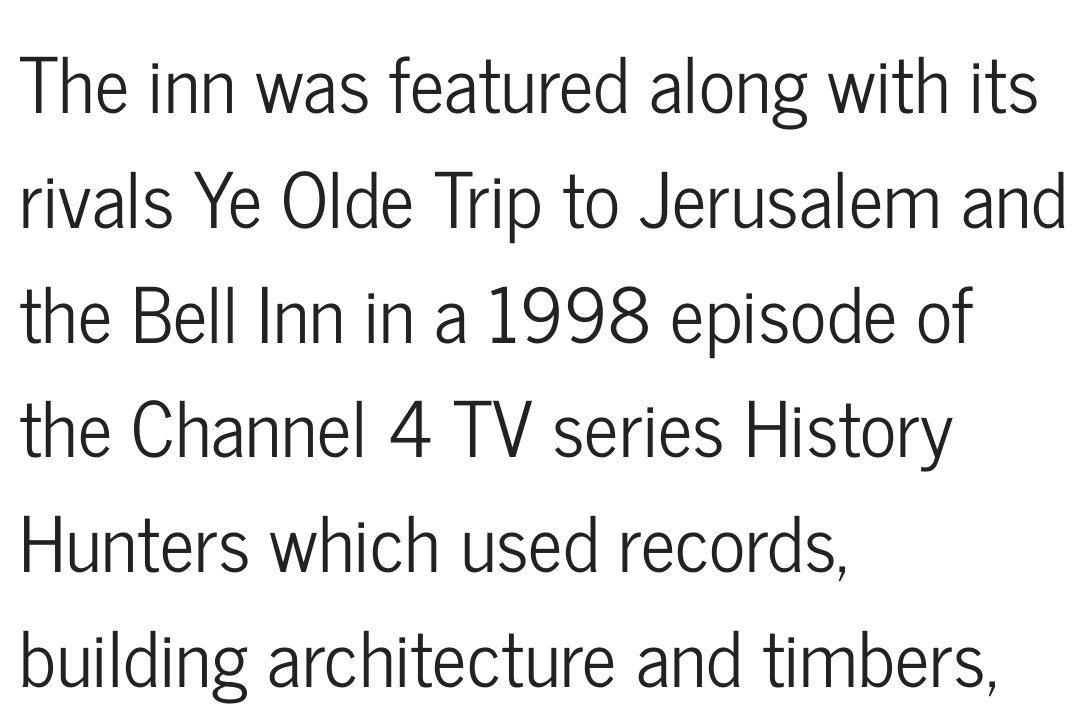
Examine the stroke ends and you'll find no serifs. Visually the block forms a straight wall on the left and a jagged coastline on the right. Bare-footed words on every line. Does extra space separate the letters? No, they use regular spacing.
